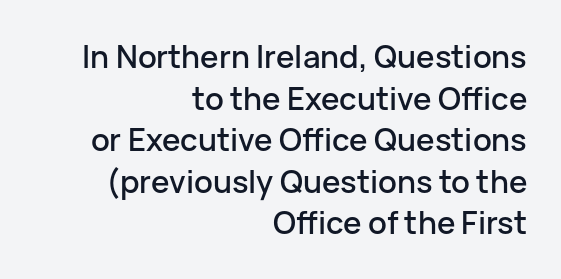
The image shows 31 px sans-serif type, upright; set right-aligned, normal line spacing (1.34x), normal letter spacing, not underlined; low stroke contrast and a medium x-height.
